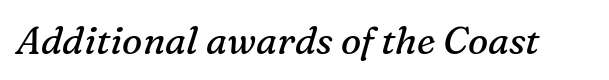
{"serif": "yes", "italic": "yes", "lean": "right", "slant_degrees": 16, "bold": "no", "weight": "regular", "width": "normal", "stroke_contrast": "medium", "x_height": "medium", "monospaced": "no", "underline": "no", "letter_spacing": "normal", "letter_spacing_em": 0.0, "glyph_px": 38}
